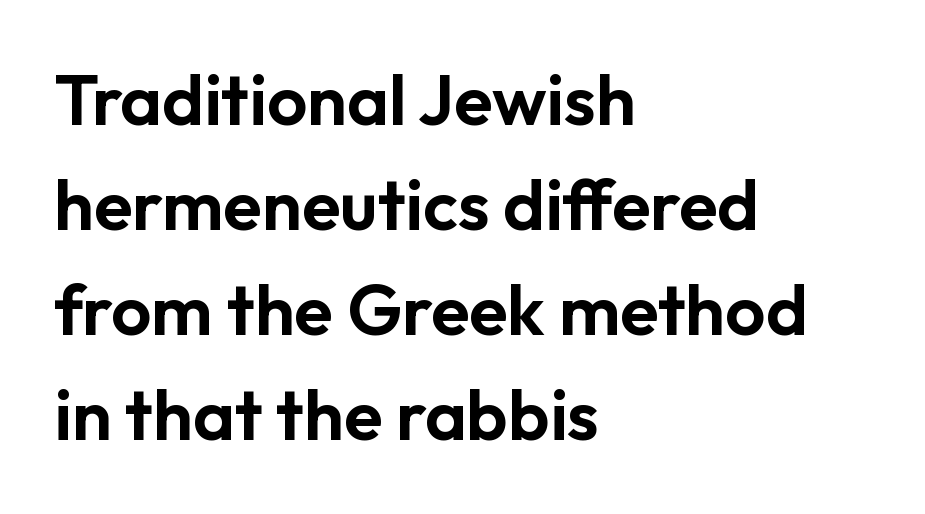
The font's upright variant was chosen for this text. You could not count columns in this text — the font is proportionally spaced. This block has exactly the height ordinary leading produces. Regarding serifs, this sample does without them. You could call the tracking neutral — neither tight nor loose. Layout note: lines flush left.
